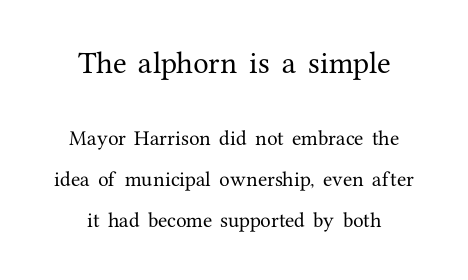
Q: Is the text italic (slanted)? A: No, it is upright.
Q: Is the text underlined? A: No.
Q: How is the paragraph aligned? A: Centered.
Q: Is the spacing between letters normal or unusually wide? A: Normal.
Q: Is the spacing between lines tight, normal or loose? A: Loose.
Q: Which block of text is set in a larger size, the first (top) or the second (bottom)? A: The first (top) one.
